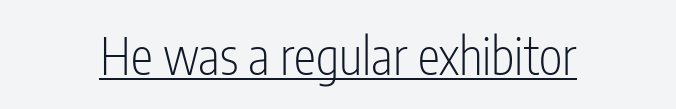
On a weight scale, this lands at 450 or below. The passage shown is typed in a proportional face where columns would drift. Note: no serifs on the glyphs. Upright lettering throughout. A rule runs beneath these lines of type.
